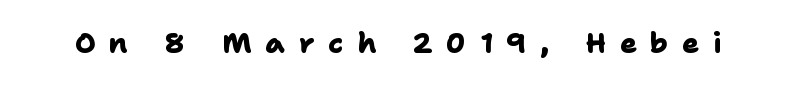
The image shows 28 px heavy sans-serif type; set unusually wide letter spacing (+0.49 em), not underlined; low stroke contrast and a medium x-height.
